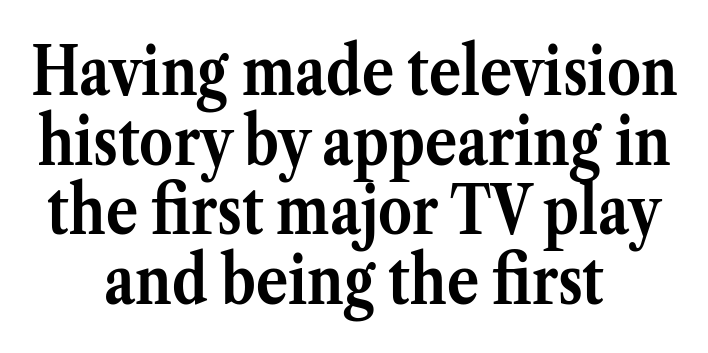
Q: Is the text bold? A: Yes.
Q: Is the text italic (slanted)? A: No, it is upright.
Q: Is the typeface a serif or a sans-serif typeface? A: Serif.
Q: Is the text underlined? A: No.
Q: How is the paragraph aligned? A: Centered.
Q: Is the spacing between letters normal or unusually wide? A: Normal.
Q: Is the spacing between lines tight, normal or loose? A: Tight.
Q: Width (condensed, normal, or wide)? A: Normal.
Q: Stroke contrast? A: Medium.
Q: x-height? A: Medium.
Q: Monospaced? A: No.
